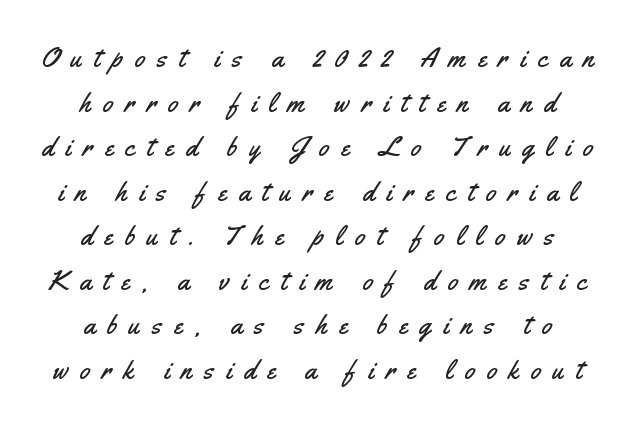
Does extra space separate the letters? Yes, quite a lot of it. One glance says typical: line gaps are just what's usual. Letters rest on an invisible, unmarked baseline.
